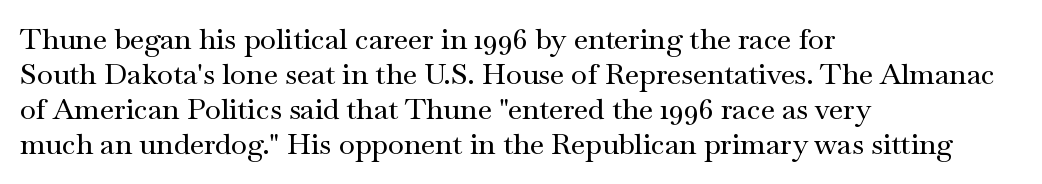
Q: Is the text italic (slanted)? A: No, it is upright.
Q: Is the typeface a serif or a sans-serif typeface? A: Serif.
Q: Is the text underlined? A: No.
Q: How is the paragraph aligned? A: Left-aligned.
Q: Is the spacing between letters normal or unusually wide? A: Normal.
Q: Width (condensed, normal, or wide)? A: Wide.
Q: Stroke contrast? A: Medium.
Q: x-height? A: Small.
Q: Monospaced? A: No.
